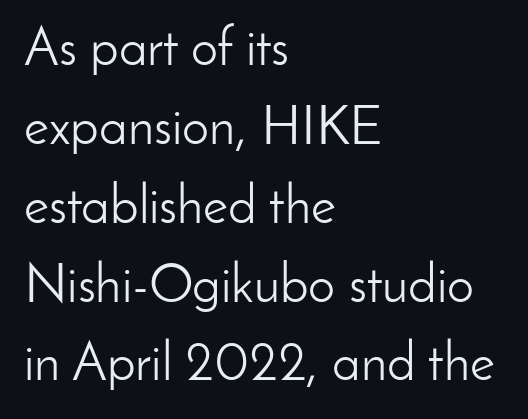
The designer left line spacing at the default. Stroke thickness stays within the range of a standard reading face or lighter. The face used here is rendered with its standard letterfit. The compositor pushed each line to the left boundary.
